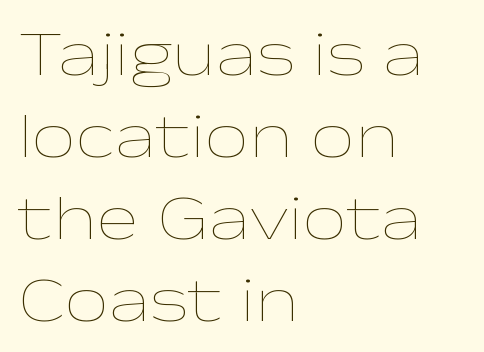
{"italic": "no", "bold": "no", "weight": "thin", "width": "wide", "stroke_contrast": "low", "x_height": "medium", "monospaced": "no", "underline": "no", "align": "left", "line_spacing": "normal", "line_spacing_ratio": 1.3, "letter_spacing": "normal", "letter_spacing_em": 0.0, "glyph_px": 63}
